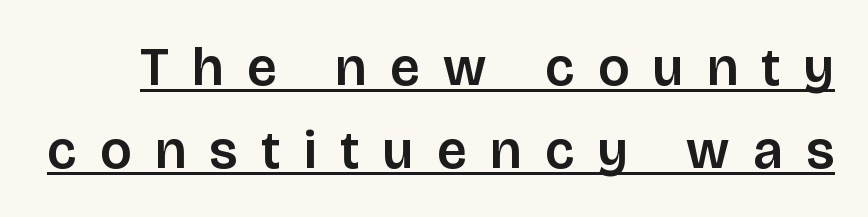
The image shows 54 px sans-serif type, upright; set normal line spacing (1.53x), unusually wide letter spacing (+0.44 em), underlined; low stroke contrast and a large x-height.
